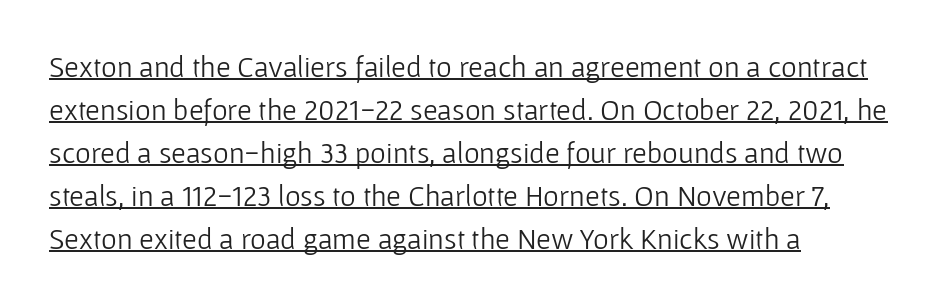
{"serif": "no", "italic": "no", "bold": "no", "weight": "light", "width": "normal", "stroke_contrast": "low", "x_height": "medium", "monospaced": "no", "underline": "yes", "align": "left", "line_spacing": "normal", "line_spacing_ratio": 1.43, "letter_spacing": "normal", "letter_spacing_em": 0.0, "glyph_px": 30}
